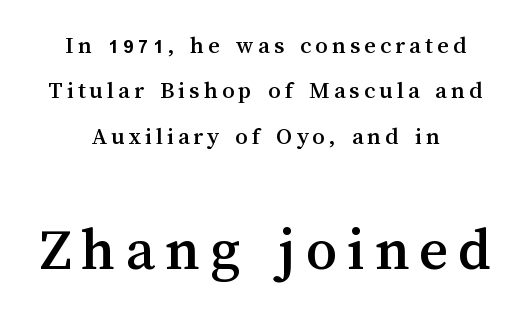
Q: Is the text italic (slanted)? A: No, it is upright.
Q: Is the text underlined? A: No.
Q: How is the paragraph aligned? A: Centered.
Q: Which block of text is set in a larger size, the first (top) or the second (bottom)? A: The second (bottom) one.
Q: Width (condensed, normal, or wide)? A: Normal.
Q: Stroke contrast? A: Medium.
Q: x-height? A: Medium.
Q: Monospaced? A: No.
